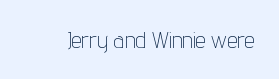
Q: Is the text bold? A: No.
Q: Is the text italic (slanted)? A: No, it is upright.
Q: Is the text underlined? A: No.
Q: Is the spacing between letters normal or unusually wide? A: Normal.
